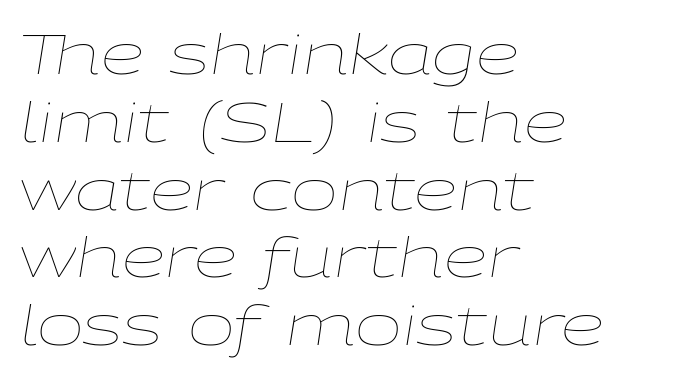
Varying glyph widths throughout — classic text-font behaviour. The letterforms sit shoulder to shoulder at normal distance. The rag falls on the right side of this text block. Anything drawn beneath the words? Only blank space. Posture: slanted.
